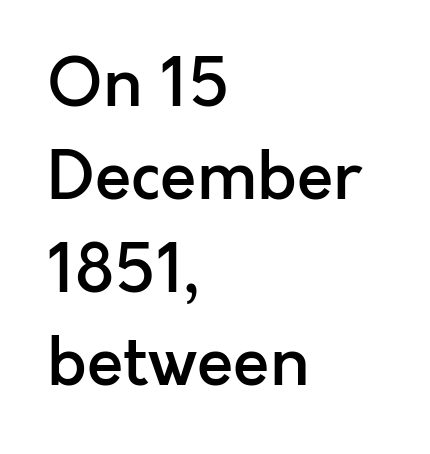
The image shows 67 px semibold sans-serif type, upright; set left-aligned, normal line spacing (1.39x), normal letter spacing, not underlined; a medium x-height.
